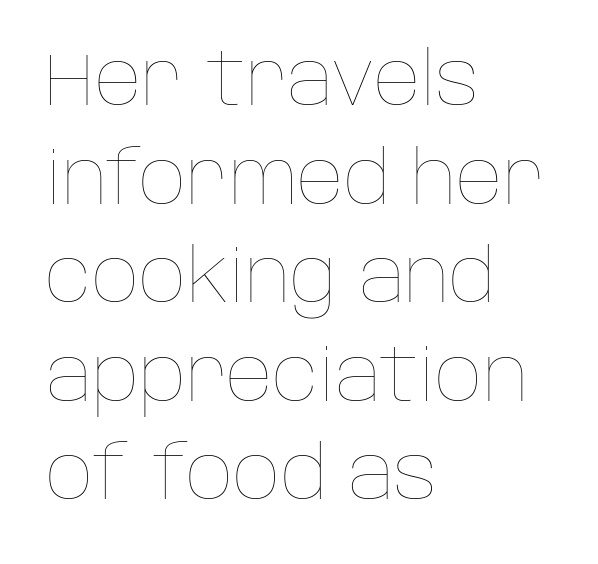
The image shows 73 px thin type, upright; set left-aligned, normal line spacing (1.35x), normal letter spacing, not underlined; low stroke contrast and a large x-height.
